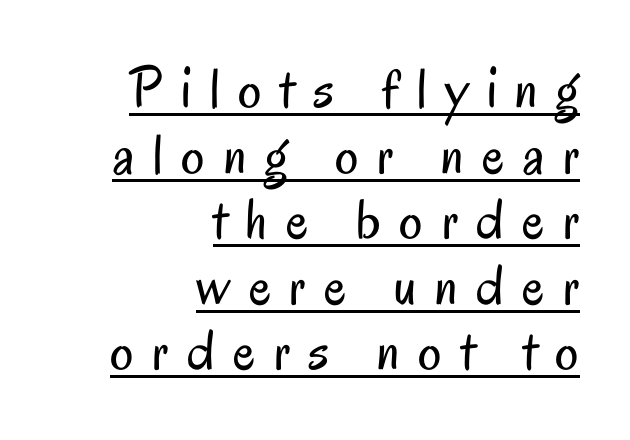
{"serif": "no", "italic": "no", "bold": "no", "weight": "regular", "width": "condensed", "stroke_contrast": "low", "x_height": "small", "monospaced": "no", "underline": "yes", "align": "right", "line_spacing": "tight", "line_spacing_ratio": 1.13, "letter_spacing": "wide", "letter_spacing_em": 0.32, "glyph_px": 58}
